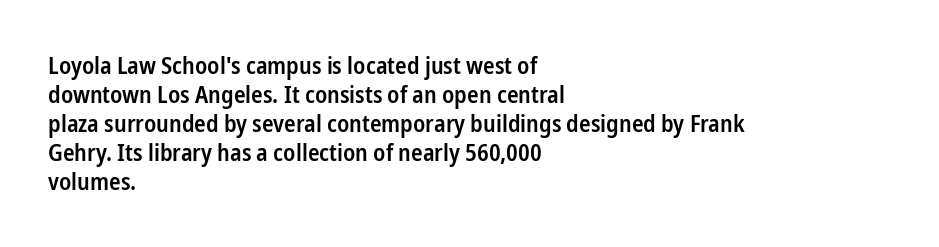
{"italic": "no", "bold": "semi", "underline": "no", "align": "left", "line_spacing_ratio": 1.21, "letter_spacing": "normal", "letter_spacing_em": 0.0, "glyph_px": 24}
